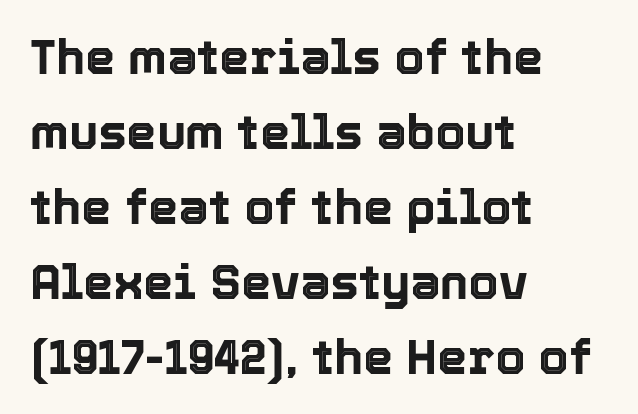
Q: Is the text italic (slanted)? A: No, it is upright.
Q: Is the text underlined? A: No.
Q: How is the paragraph aligned? A: Left-aligned.
Q: Is the spacing between letters normal or unusually wide? A: Normal.
Q: Is the spacing between lines tight, normal or loose? A: Normal.
Q: Width (condensed, normal, or wide)? A: Normal.
Q: x-height? A: Medium.
Q: Monospaced? A: No.
